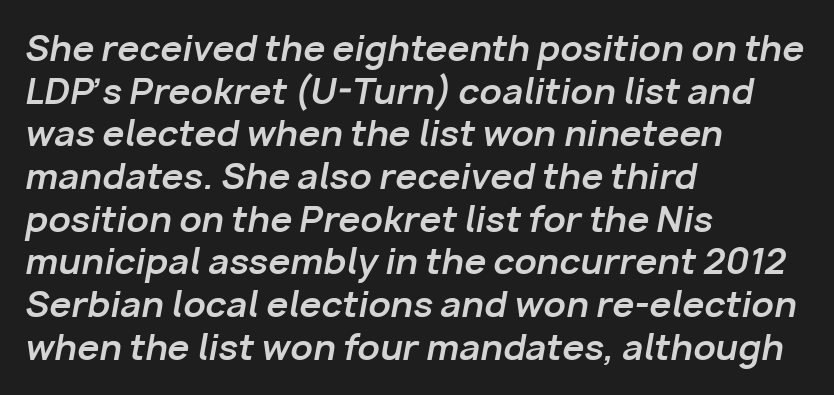
The image shows 35 px bold type, italic (leaning right); set left-aligned, line spacing 1.22x, normal letter spacing, not underlined; low stroke contrast and a medium x-height.
